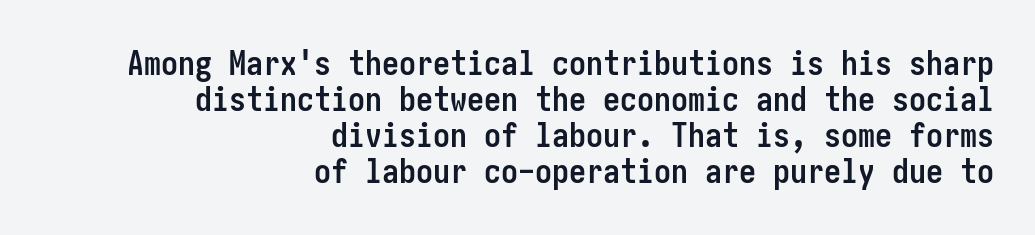
The image shows 34 px semibold, condensed sans-serif type, upright; set right-aligned, tight line spacing (1.06x), normal letter spacing, not underlined; low stroke contrast and a medium x-height.
